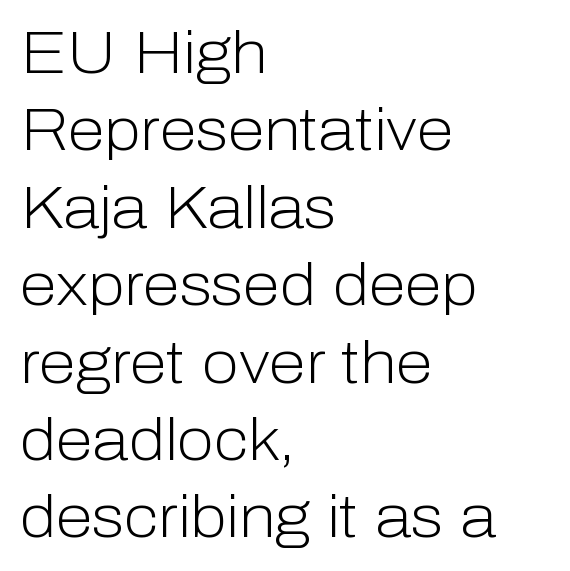
The image shows 60 px light sans-serif type, upright; set left-aligned, normal line spacing (1.29x), normal letter spacing, not underlined; low stroke contrast and a medium x-height.
